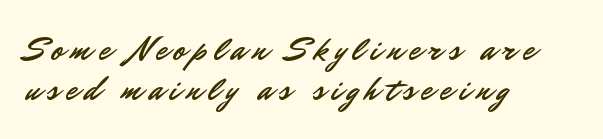
The image shows 33 px sans-serif type; set left-aligned, line spacing 1.21x, unusually wide letter spacing (+0.21 em), not underlined; low stroke contrast and a small x-height.
